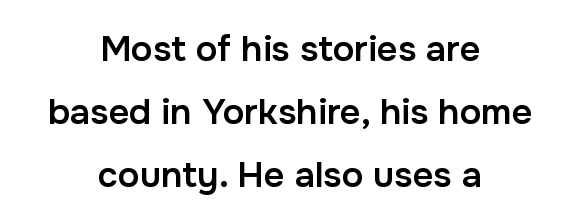
Beneath every word, the page is bare. Weight: semibold (demi). Reading down the block, each line starts at a different indent, mirrored at its end. Note the varied advance widths — an 'i' is clearly narrower than an 'm'. Each letter's strokes conclude bluntly, with no projecting serifs. The type is set solid horizontally, with unmodified tracking.
